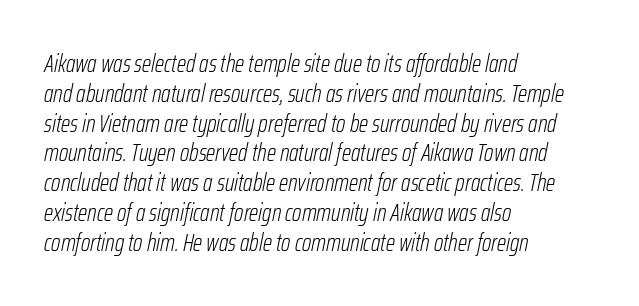
The image shows 24 px text type, italic (leaning right); set left-aligned, line spacing 1.24x, normal letter spacing, not underlined.
